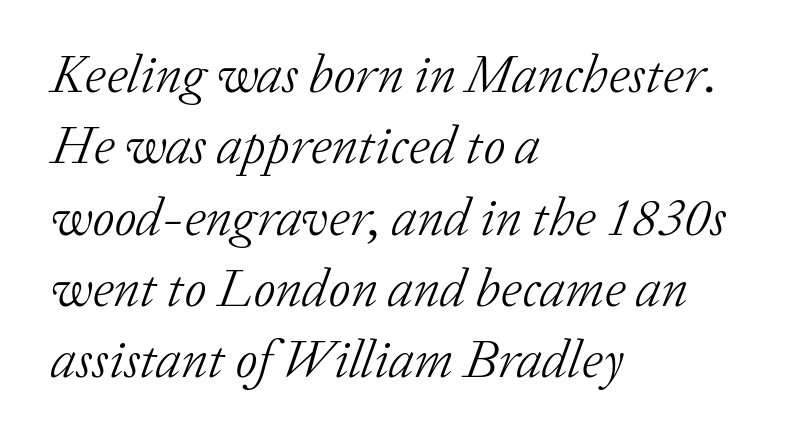
Q: Is the text bold? A: No.
Q: Is the text italic (slanted)? A: Yes, it leans right by about 20 degrees.
Q: Is the typeface a serif or a sans-serif typeface? A: Serif.
Q: Is the text underlined? A: No.
Q: How is the paragraph aligned? A: Left-aligned.
Q: Is the spacing between letters normal or unusually wide? A: Normal.
Q: Is the spacing between lines tight, normal or loose? A: Normal.
Q: Width (condensed, normal, or wide)? A: Normal.
Q: Stroke contrast? A: Low.
Q: x-height? A: Medium.
Q: Monospaced? A: No.
